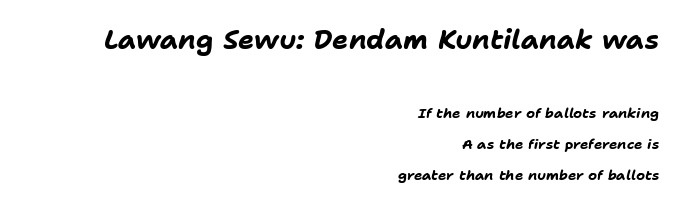
{"italic": "yes", "lean": "right", "slant_degrees": 11, "bold": "yes", "underline": "no", "align": "right", "line_spacing": "loose", "line_spacing_ratio": 2.22, "letter_spacing": "normal", "letter_spacing_em": 0.0, "larger_block": "first", "size_ratio": 1.93, "glyph_px": 27}
